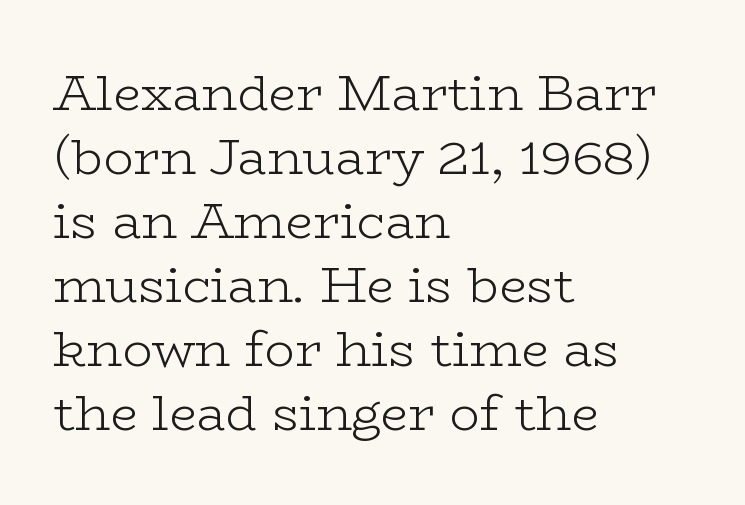
Left-aligned paragraph, ragged on the right. Check the space under the baseline: it is left empty. Is the type heavy? It reads as light-to-regular instead. Character widths vary here, with narrow letters taking less room than wide ones. Is the letter spacing exaggerated? No — it looks like the ordinary default.
